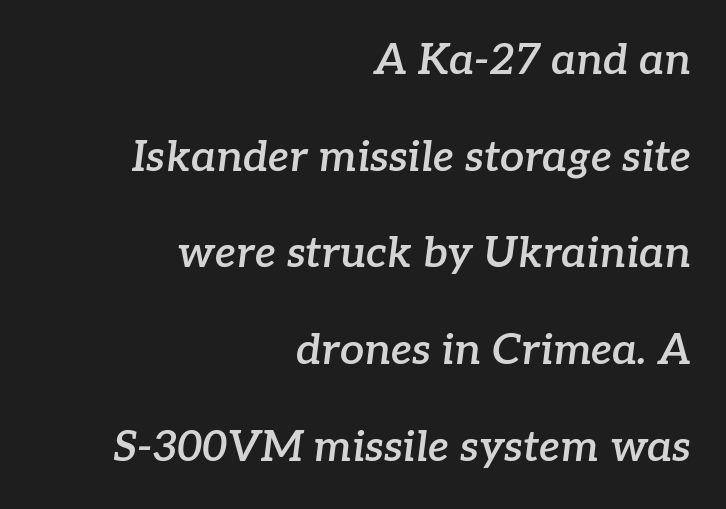
Letters rest on an invisible, unmarked baseline. A typesetter would call this proportional, since set widths differ per character. Layout note: lines flush right. Vertically, the passage feels expansive, rows floating well apart. On the weight axis this lands at semibold, roughly 600. Observe the ordinary spacing: letters are neighbours, not strangers.
